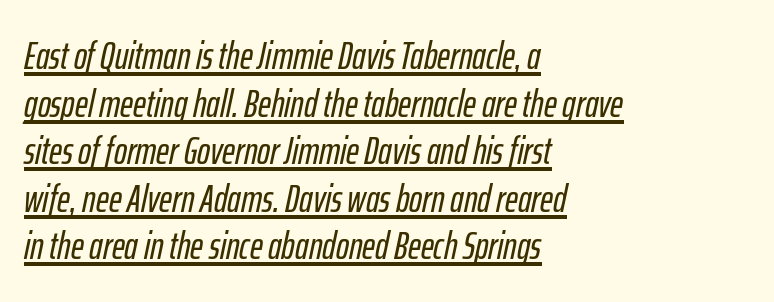
{"italic": "yes", "lean": "right", "slant_degrees": 12, "width": "condensed", "stroke_contrast": "low", "x_height": "medium", "monospaced": "no", "underline": "yes", "align": "left", "line_spacing_ratio": 1.22, "letter_spacing": "normal", "letter_spacing_em": 0.0, "glyph_px": 39}
